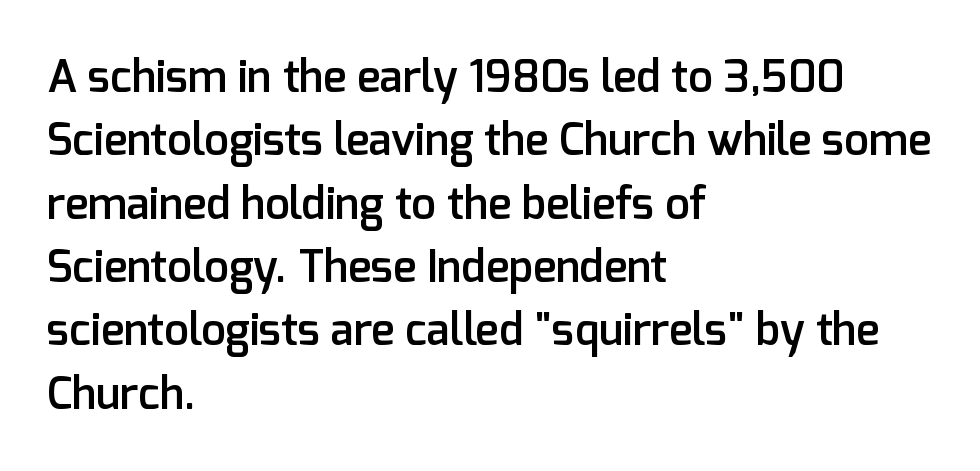
The image shows 44 px semibold sans-serif type, upright; set left-aligned, normal line spacing (1.44x), normal letter spacing, not underlined; low stroke contrast and a medium x-height.
